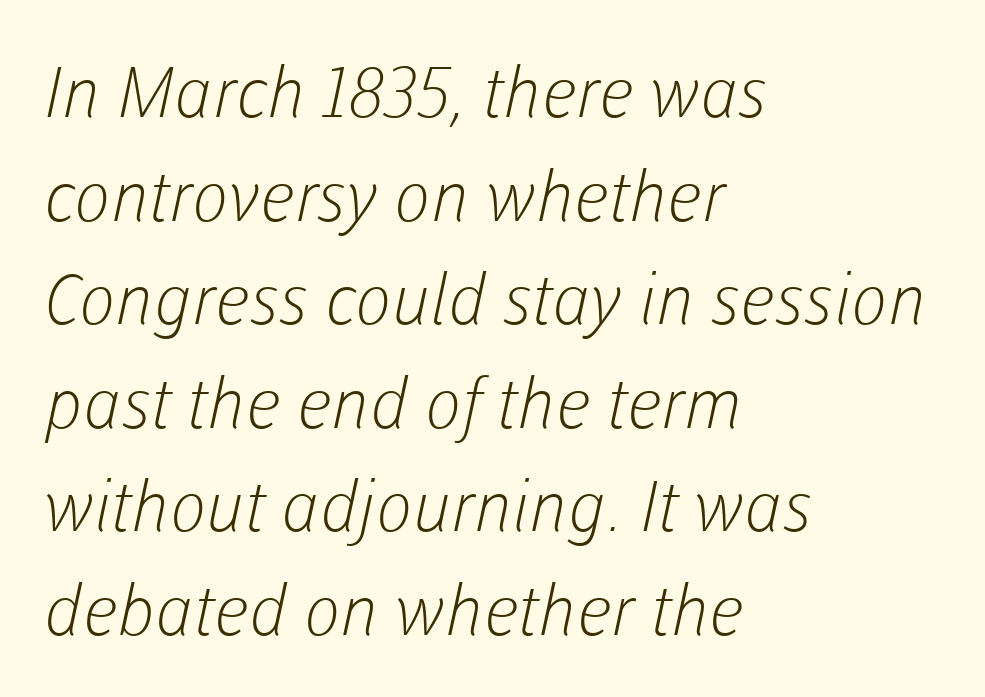
Q: Is the text bold? A: No.
Q: Is the typeface a serif or a sans-serif typeface? A: Sans-serif.
Q: Is the text underlined? A: No.
Q: How is the paragraph aligned? A: Left-aligned.
Q: Is the spacing between letters normal or unusually wide? A: Normal.
Q: Is the spacing between lines tight, normal or loose? A: Normal.
Q: Width (condensed, normal, or wide)? A: Normal.
Q: Stroke contrast? A: Low.
Q: x-height? A: Medium.
Q: Monospaced? A: No.
